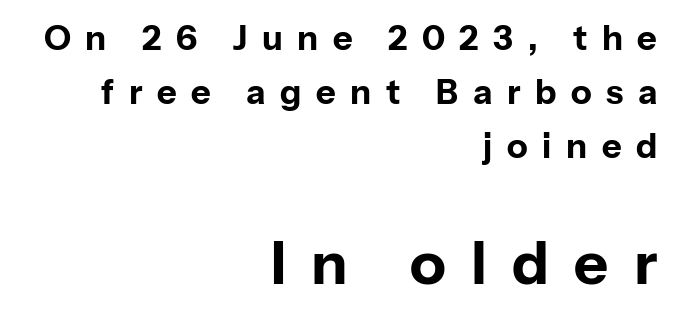
{"serif": "no", "italic": "no", "bold": "yes", "weight": "bold", "width": "normal", "stroke_contrast": "low", "x_height": "medium", "monospaced": "no", "underline": "no", "align": "right", "line_spacing": "normal", "line_spacing_ratio": 1.59, "letter_spacing": "wide", "letter_spacing_em": 0.43, "larger_block": "second", "size_ratio": 1.74, "glyph_px": 59}
